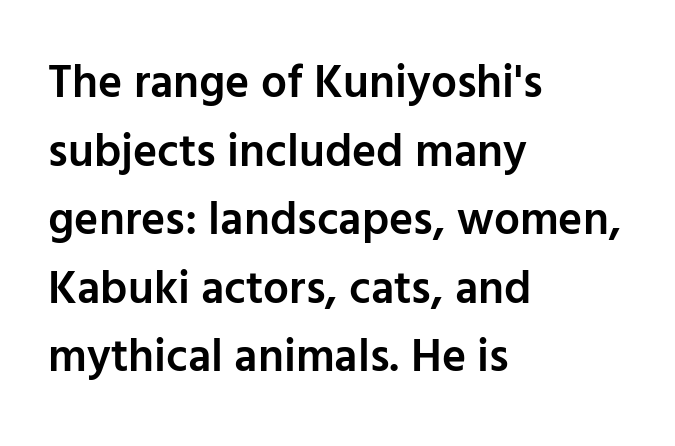
The image shows 46 px semibold sans-serif type, upright; set left-aligned, normal line spacing (1.49x), normal letter spacing, not underlined; low stroke contrast and a medium x-height.
